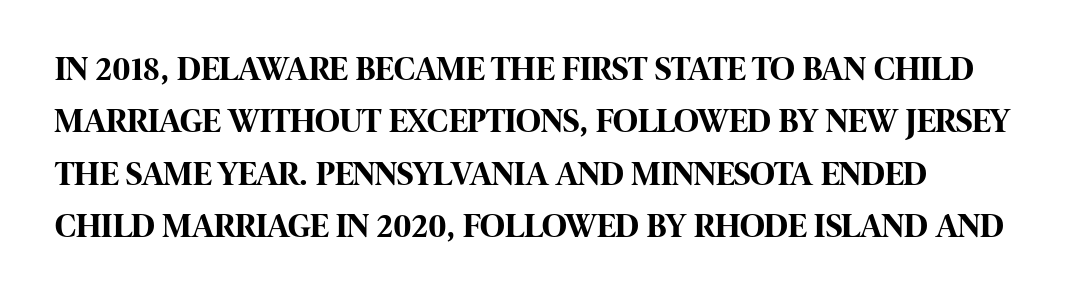
Q: Is the text bold? A: Yes.
Q: Is the text italic (slanted)? A: No, it is upright.
Q: Is the typeface a serif or a sans-serif typeface? A: Sans-serif.
Q: Is the text underlined? A: No.
Q: Is the spacing between letters normal or unusually wide? A: Normal.
Q: Is the spacing between lines tight, normal or loose? A: Normal.
Q: Width (condensed, normal, or wide)? A: Condensed.
Q: Stroke contrast? A: High.
Q: x-height? A: Large.
Q: Monospaced? A: No.
